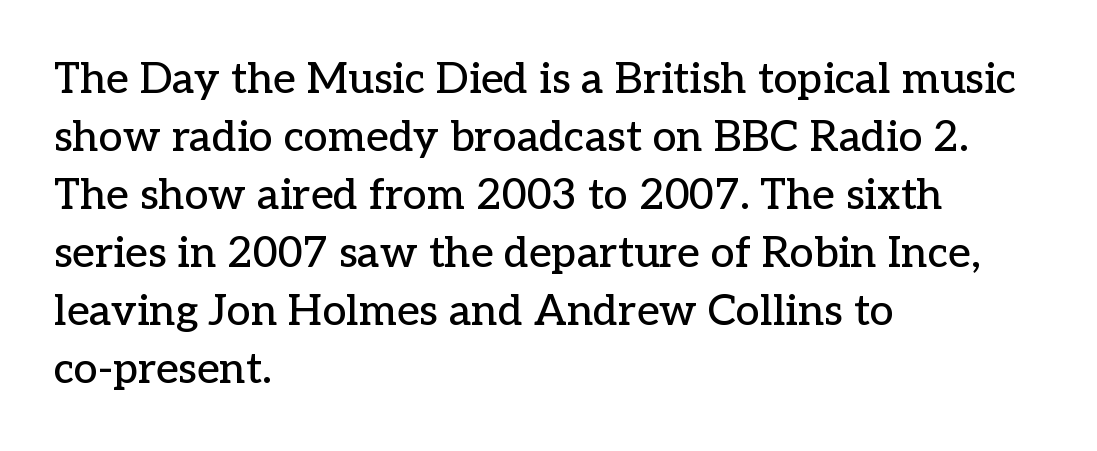
{"serif": "yes", "italic": "no", "width": "normal", "stroke_contrast": "low", "x_height": "medium", "monospaced": "no", "underline": "no", "align": "left", "line_spacing": "normal", "line_spacing_ratio": 1.35, "letter_spacing": "normal", "letter_spacing_em": 0.0, "glyph_px": 43}
